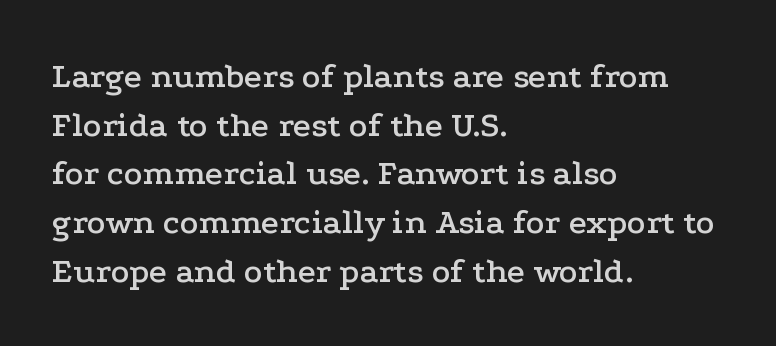
Standard letterfit; no display-style spreading of the glyphs. This rendering uses left alignment, leaving the right contour irregular. The space beneath each line is pristine and unruled. The space between consecutive lines is moderate. Note the varied advance widths — an 'i' is clearly narrower than an 'm'.
